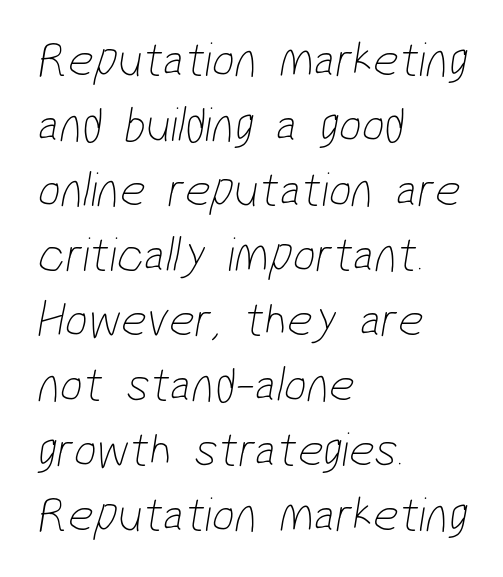
Q: Is the text bold? A: No.
Q: Is the typeface a serif or a sans-serif typeface? A: Sans-serif.
Q: Is the text underlined? A: No.
Q: How is the paragraph aligned? A: Left-aligned.
Q: Is the spacing between letters normal or unusually wide? A: Normal.
Q: Is the spacing between lines tight, normal or loose? A: Normal.
Q: Width (condensed, normal, or wide)? A: Condensed.
Q: Stroke contrast? A: Low.
Q: x-height? A: Medium.
Q: Monospaced? A: No.
